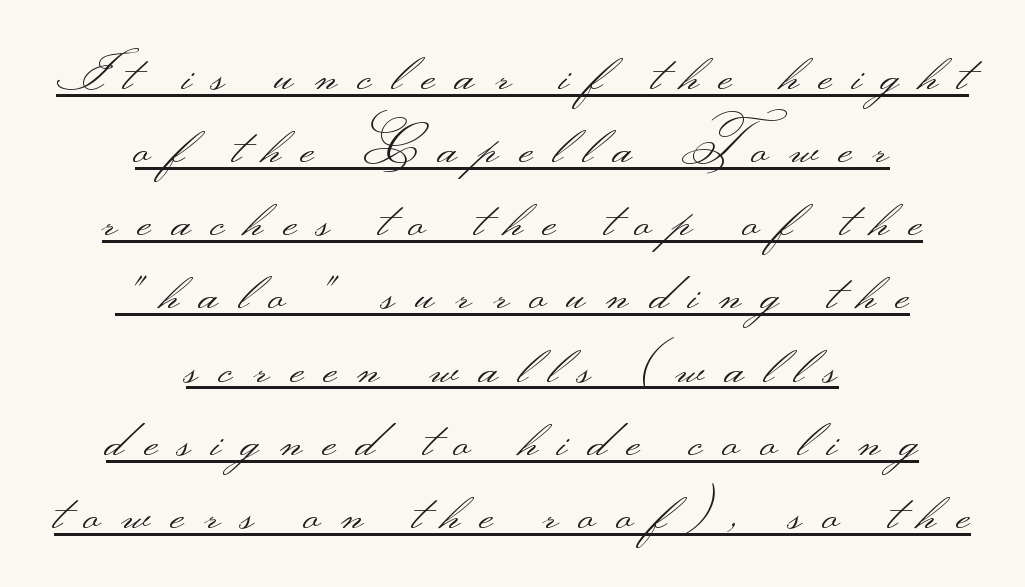
Q: Is the text bold? A: No.
Q: Is the text italic (slanted)? A: Yes.
Q: Is the typeface a serif or a sans-serif typeface? A: Sans-serif.
Q: Is the text underlined? A: Yes.
Q: How is the paragraph aligned? A: Centered.
Q: Is the spacing between letters normal or unusually wide? A: Unusually wide.
Q: Is the spacing between lines tight, normal or loose? A: Normal.
Q: Width (condensed, normal, or wide)? A: Wide.
Q: Stroke contrast? A: Medium.
Q: Monospaced? A: No.
